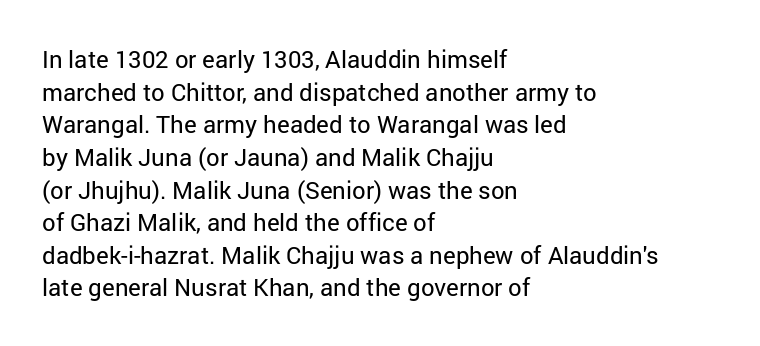
Q: Is the text bold? A: No.
Q: Is the text italic (slanted)? A: No, it is upright.
Q: Is the text underlined? A: No.
Q: How is the paragraph aligned? A: Left-aligned.
Q: Is the spacing between letters normal or unusually wide? A: Normal.
Q: Is the spacing between lines tight, normal or loose? A: Normal.
